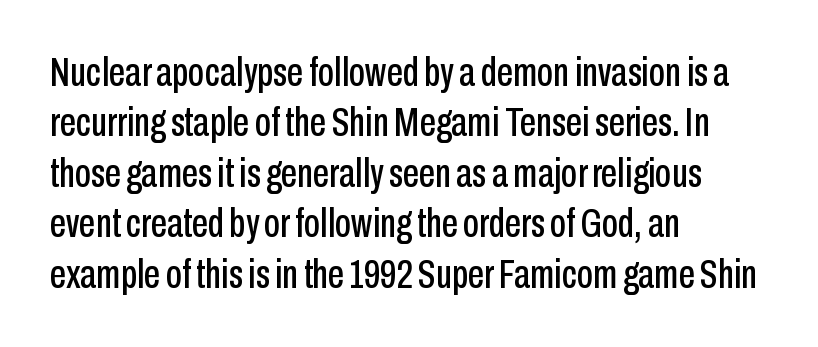
The passage shown is not underscored anywhere. The rendering uses natural spacing where letterforms have individual widths. A sans-serif font was chosen for this passage. Look at the tracking — it's just the regular setting, nothing added.
